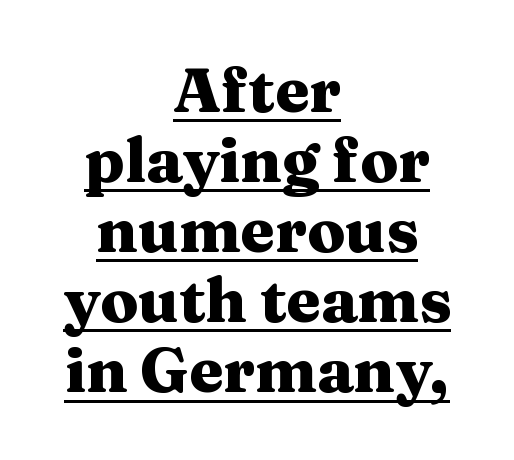
Glyph-to-glyph distance matches everyday printed text. Are there feet on the stems? There are — it's a serif. These lines are rendered in a variable-pitch font. The space between consecutive lines is stingy.
